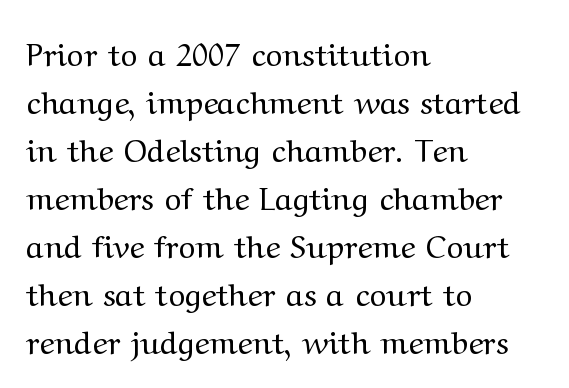
The image shows 32 px regular-weight, wide serif type, upright; set left-aligned, normal line spacing (1.5x), normal letter spacing, not underlined; medium stroke contrast and a medium x-height.
